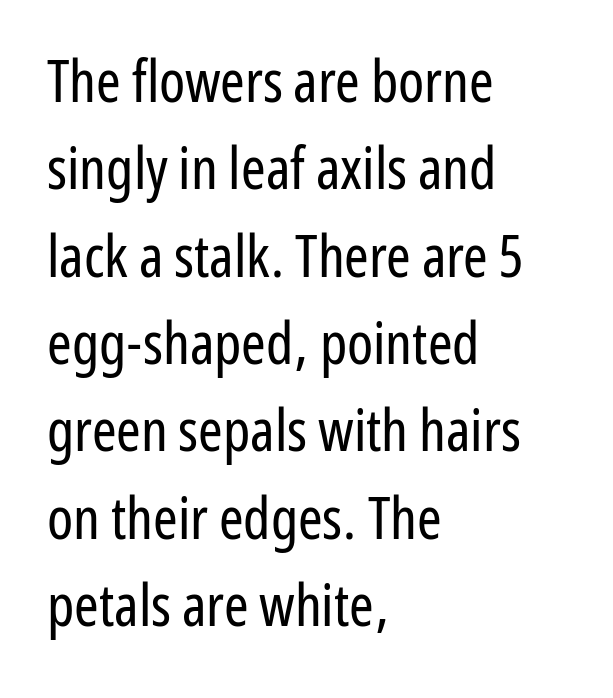
{"serif": "no", "italic": "no", "bold": "no", "weight": "regular", "width": "condensed", "stroke_contrast": "low", "x_height": "medium", "monospaced": "no", "underline": "no", "align": "left", "line_spacing": "normal", "line_spacing_ratio": 1.48, "letter_spacing": "normal", "letter_spacing_em": 0.0, "glyph_px": 59}
